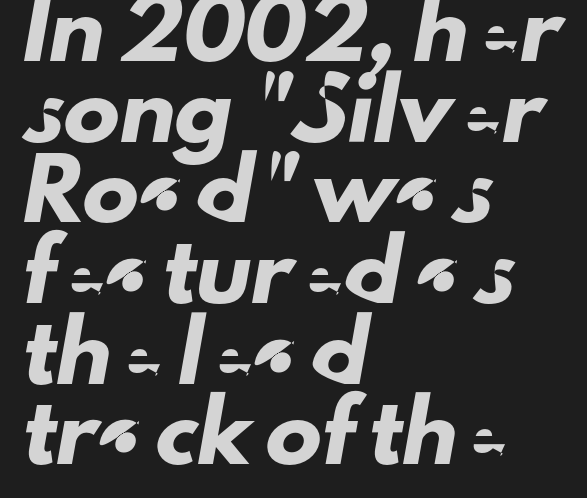
{"serif": "no", "width": "normal", "stroke_contrast": "low", "x_height": "small", "monospaced": "no", "underline": "no", "align": "left", "line_spacing": "normal", "line_spacing_ratio": 1.44, "letter_spacing": "normal", "letter_spacing_em": 0.0, "glyph_px": 56}
